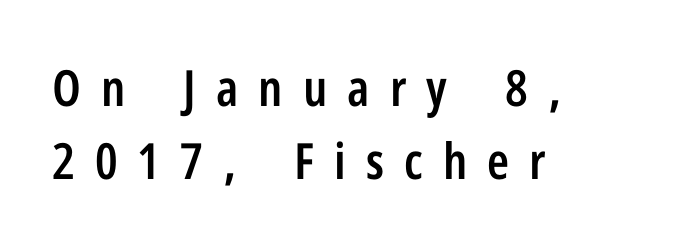
The image shows 50 px semibold, condensed sans-serif type, upright; set left-aligned, normal line spacing (1.46x), unusually wide letter spacing (+0.4 em), not underlined; low stroke contrast and a medium x-height.
